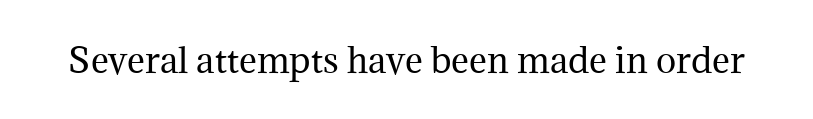
{"serif": "yes", "italic": "no", "bold": "no", "weight": "regular", "width": "normal", "stroke_contrast": "medium", "x_height": "medium", "monospaced": "no", "underline": "no", "letter_spacing": "normal", "letter_spacing_em": 0.0, "glyph_px": 34}
